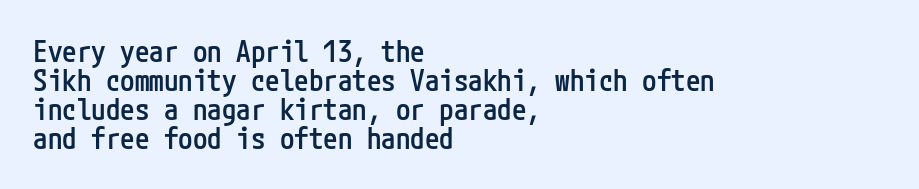
{"serif": "no", "italic": "no", "bold": "semi", "weight": "semibold", "width": "condensed", "stroke_contrast": "low", "x_height": "medium", "underline": "no", "align": "left", "line_spacing": "tight", "line_spacing_ratio": 1.0, "letter_spacing": "normal", "letter_spacing_em": 0.0, "glyph_px": 29}
